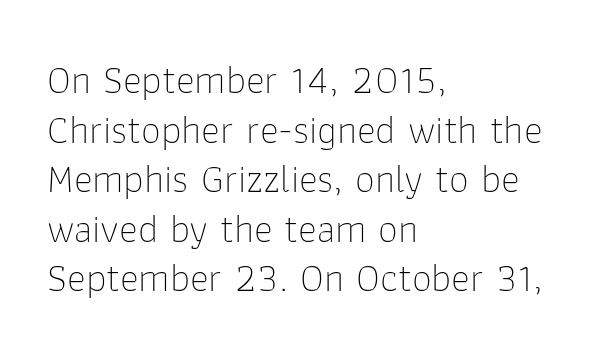
{"serif": "no", "italic": "no", "bold": "no", "weight": "thin", "width": "normal", "stroke_contrast": "low", "x_height": "medium", "monospaced": "no", "underline": "no", "align": "left", "line_spacing_ratio": 1.24, "letter_spacing": "normal", "letter_spacing_em": 0.0, "glyph_px": 40}
